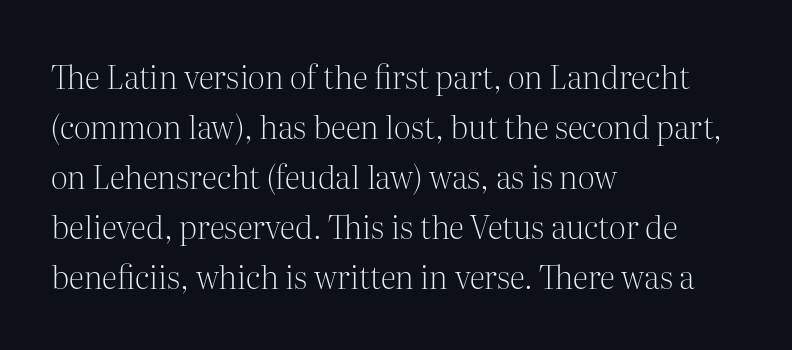
{"serif": "yes", "italic": "no", "bold": "no", "weight": "light", "width": "normal", "stroke_contrast": "medium", "x_height": "medium", "monospaced": "no", "underline": "no", "align": "left", "line_spacing": "normal", "line_spacing_ratio": 1.56, "letter_spacing": "normal", "letter_spacing_em": 0.0, "glyph_px": 32}
